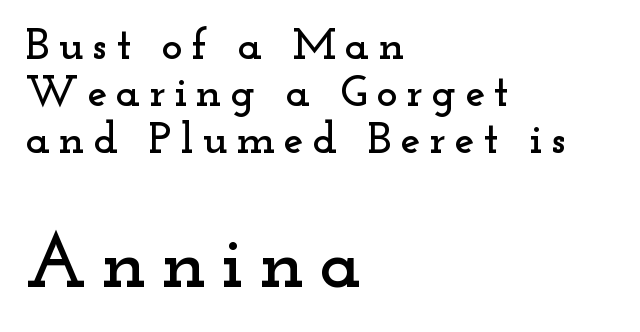
{"serif": "yes", "italic": "no", "width": "wide", "stroke_contrast": "low", "x_height": "small", "monospaced": "no", "underline": "no", "align": "left", "line_spacing": "tight", "line_spacing_ratio": 1.04, "larger_block": "second", "size_ratio": 1.73, "glyph_px": 78}
